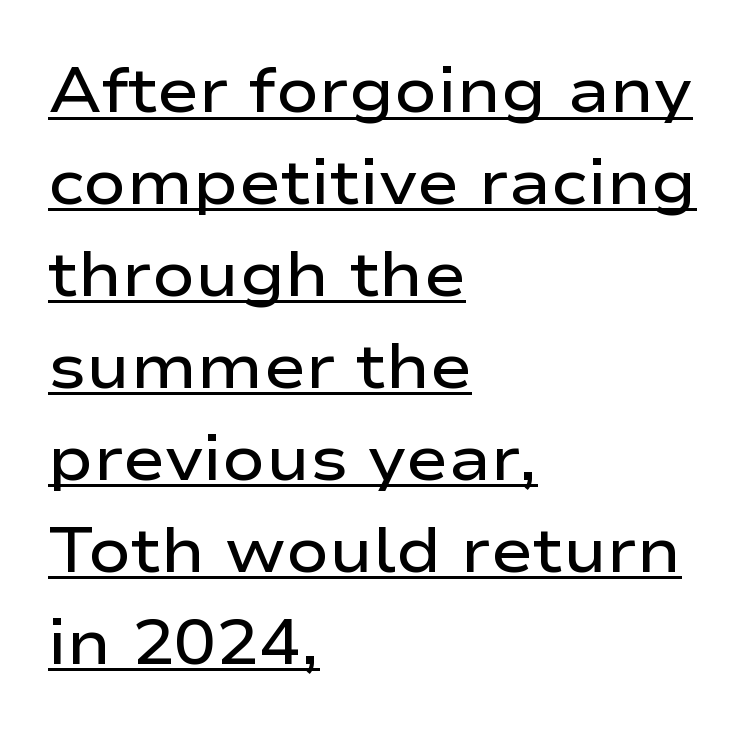
The image shows 63 px semibold, wide sans-serif type, upright; set left-aligned, normal line spacing (1.46x), normal letter spacing, underlined; low stroke contrast and a medium x-height.
